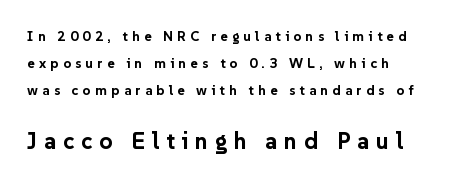
Q: Is the text bold? A: Yes.
Q: Is the text italic (slanted)? A: No, it is upright.
Q: Is the text underlined? A: No.
Q: How is the paragraph aligned? A: Left-aligned.
Q: Is the spacing between letters normal or unusually wide? A: Unusually wide.
Q: Is the spacing between lines tight, normal or loose? A: Loose.
Q: Which block of text is set in a larger size, the first (top) or the second (bottom)? A: The second (bottom) one.
